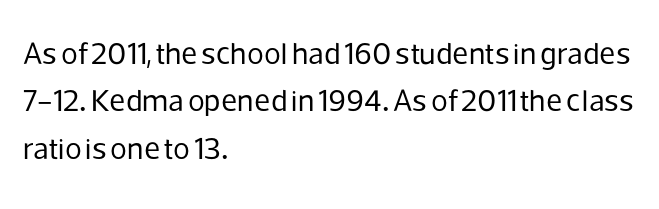
Q: Is the text bold? A: No.
Q: Is the text italic (slanted)? A: No, it is upright.
Q: Is the typeface a serif or a sans-serif typeface? A: Sans-serif.
Q: Is the text underlined? A: No.
Q: How is the paragraph aligned? A: Left-aligned.
Q: Is the spacing between letters normal or unusually wide? A: Normal.
Q: Is the spacing between lines tight, normal or loose? A: Normal.
Q: Width (condensed, normal, or wide)? A: Normal.
Q: Stroke contrast? A: Low.
Q: x-height? A: Medium.
Q: Monospaced? A: No.
